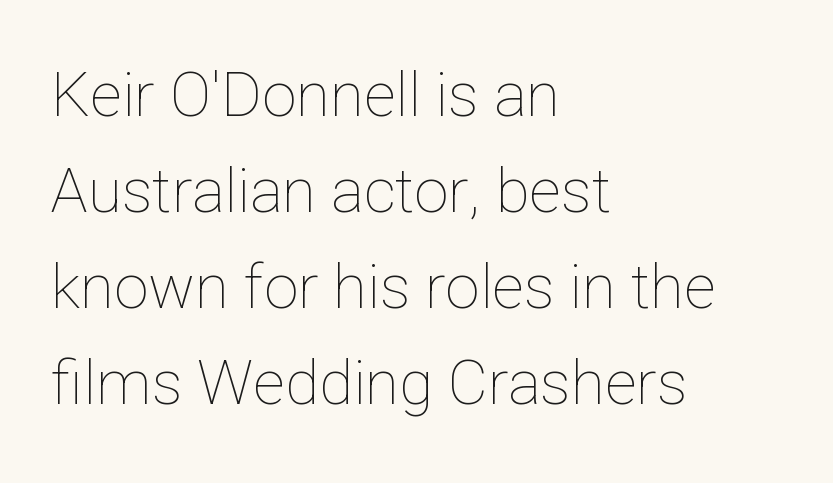
{"italic": "no", "bold": "no", "weight": "thin", "width": "normal", "stroke_contrast": "low", "x_height": "medium", "monospaced": "no", "underline": "no", "align": "left", "line_spacing": "normal", "line_spacing_ratio": 1.55, "letter_spacing": "normal", "letter_spacing_em": 0.0, "glyph_px": 62}
